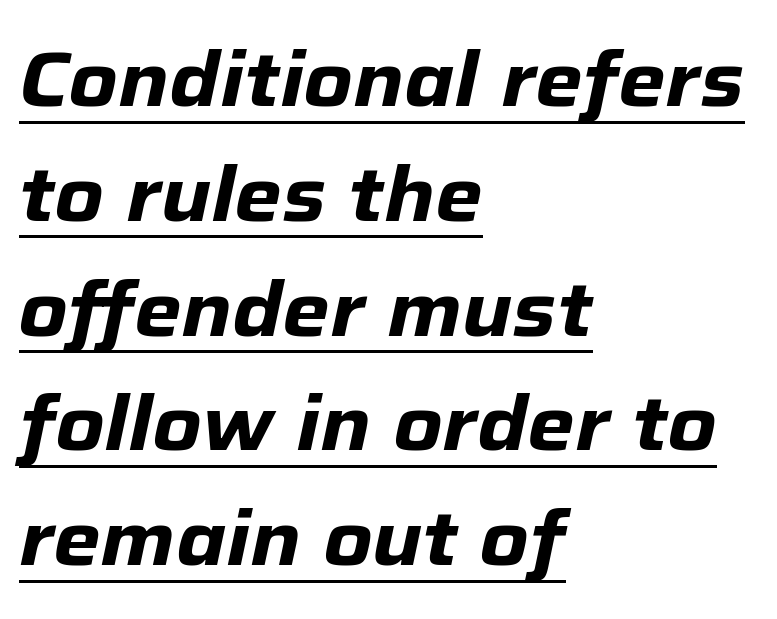
{"italic": "yes", "lean": "right", "slant_degrees": 12, "bold": "yes", "weight": "heavy", "width": "normal", "stroke_contrast": "low", "x_height": "medium", "monospaced": "no", "underline": "yes", "align": "left", "line_spacing": "normal", "line_spacing_ratio": 1.51, "letter_spacing": "normal", "letter_spacing_em": 0.0, "glyph_px": 76}
